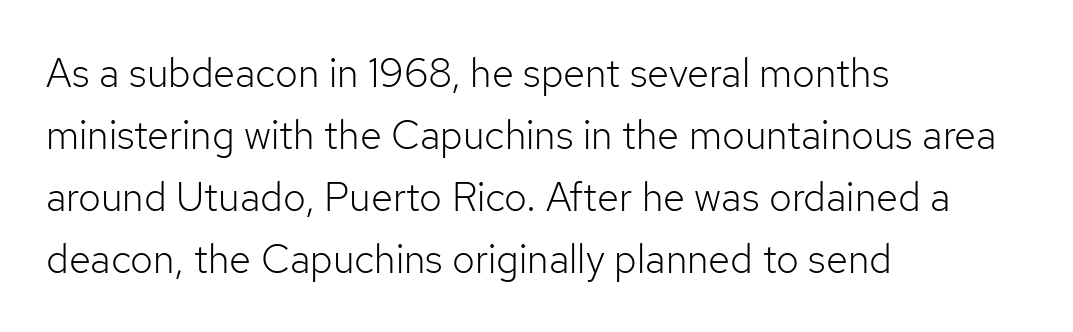
The image shows 40 px light sans-serif type, upright; set left-aligned, normal line spacing (1.55x), normal letter spacing, not underlined; low stroke contrast and a medium x-height.
